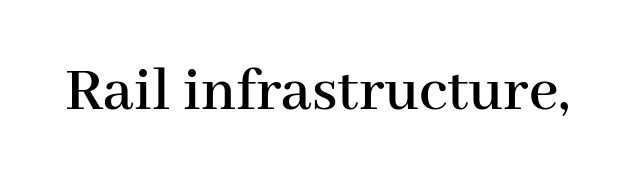
The image shows 64 px serif type, upright; set normal letter spacing, not underlined; high stroke contrast and a medium x-height.
